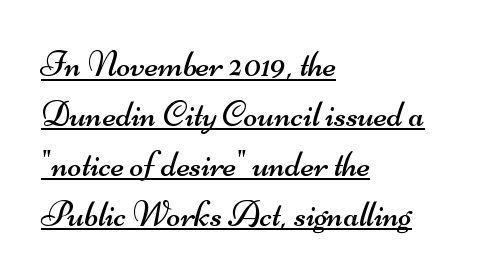
Q: Is the text bold? A: No.
Q: Is the typeface a serif or a sans-serif typeface? A: Sans-serif.
Q: Is the text underlined? A: Yes.
Q: How is the paragraph aligned? A: Left-aligned.
Q: Is the spacing between letters normal or unusually wide? A: Normal.
Q: Is the spacing between lines tight, normal or loose? A: Normal.
Q: Width (condensed, normal, or wide)? A: Wide.
Q: Stroke contrast? A: Medium.
Q: x-height? A: Small.
Q: Monospaced? A: No.
